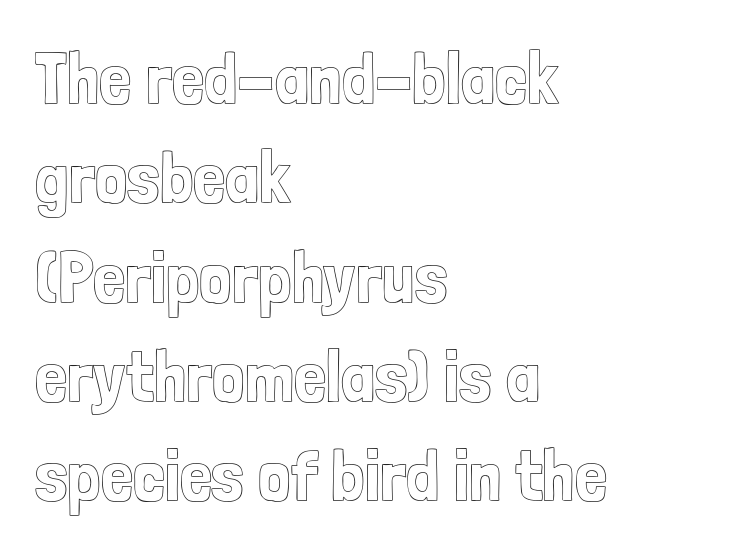
Rows of type keep a routine distance in the vertical direction. Beneath every word, the page is bare. The letters stand straight up with perfectly vertical stems. Spacing verdict: proportional, widths tailored to each character. Compared with a centered layout, this one pins lines to the left instead. The tracking reads as untouched default to a designer's eye.
